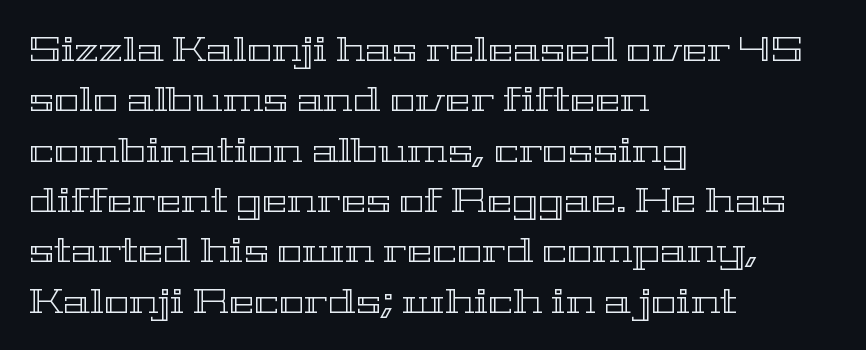
Q: Is the text italic (slanted)? A: No, it is upright.
Q: Is the text underlined? A: No.
Q: How is the paragraph aligned? A: Left-aligned.
Q: Is the spacing between letters normal or unusually wide? A: Normal.
Q: Is the spacing between lines tight, normal or loose? A: Normal.
Q: Width (condensed, normal, or wide)? A: Wide.
Q: x-height? A: Medium.
Q: Monospaced? A: No.
